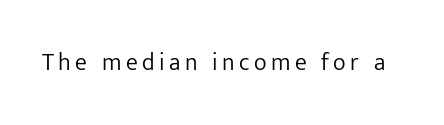
The image shows 24 px text type, upright; set not underlined.
